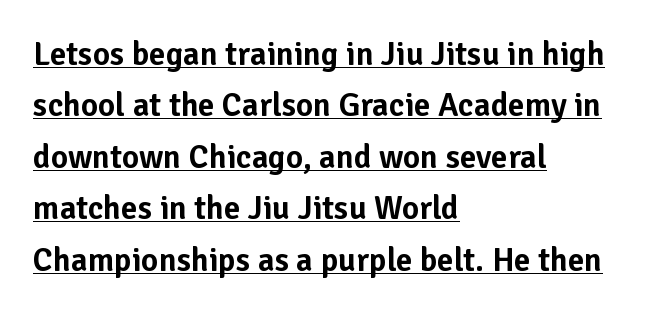
Rows of type keep a routine distance in the vertical direction. To sum up the face: it is a sans, with no serifs. Where is the straight margin? On the left. The horizontal fit of the characters is conventional and even.
